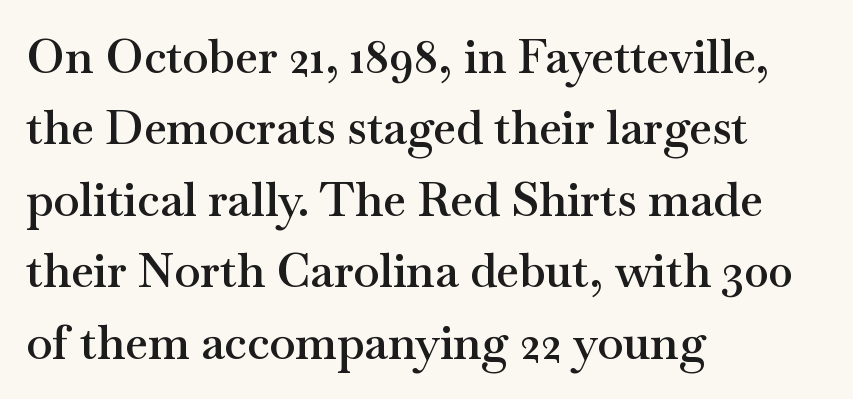
Q: Is the text bold? A: Semi-bold.
Q: Is the text italic (slanted)? A: No, it is upright.
Q: Is the typeface a serif or a sans-serif typeface? A: Serif.
Q: Is the text underlined? A: No.
Q: How is the paragraph aligned? A: Left-aligned.
Q: Is the spacing between letters normal or unusually wide? A: Normal.
Q: Is the spacing between lines tight, normal or loose? A: Normal.
Q: Width (condensed, normal, or wide)? A: Wide.
Q: Stroke contrast? A: Medium.
Q: x-height? A: Small.
Q: Monospaced? A: No.
